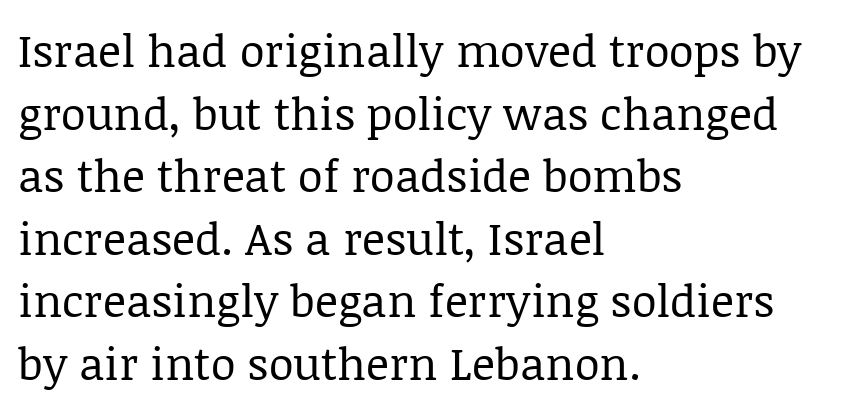
{"serif": "yes", "italic": "no", "bold": "no", "weight": "regular", "width": "normal", "stroke_contrast": "low", "x_height": "large", "monospaced": "no", "underline": "no", "align": "left", "line_spacing": "normal", "line_spacing_ratio": 1.39, "letter_spacing": "normal", "letter_spacing_em": 0.0, "glyph_px": 45}
